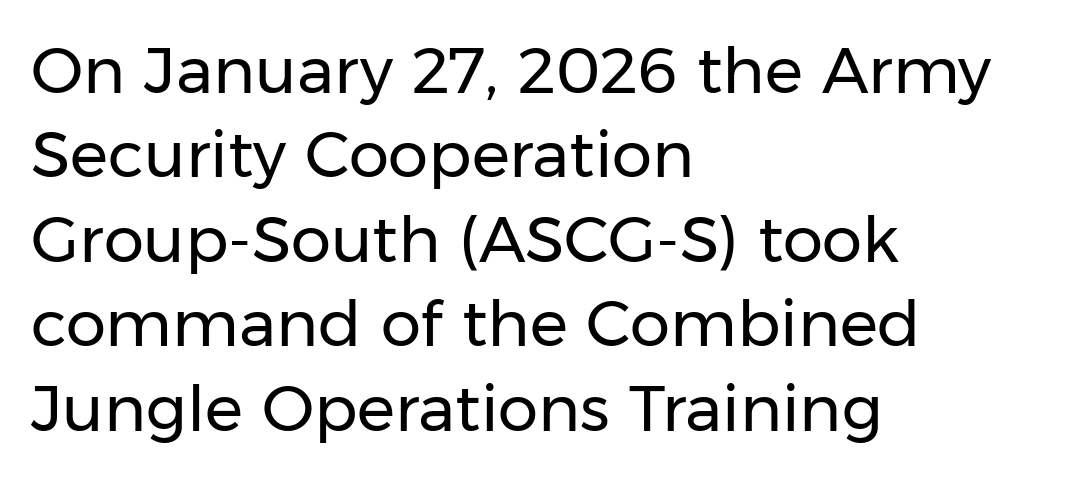
The image shows 64 px regular-weight sans-serif type, upright; set left-aligned, normal line spacing (1.32x), normal letter spacing, not underlined; low stroke contrast and a medium x-height.
